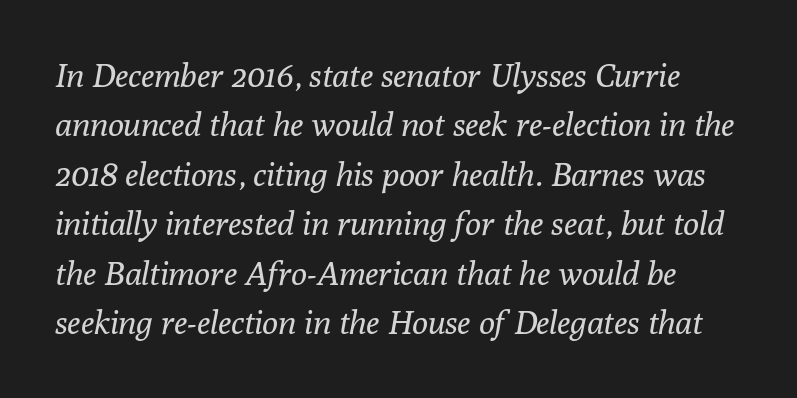
{"serif": "yes", "italic": "yes", "lean": "right", "slant_degrees": 10, "bold": "no", "weight": "regular", "width": "normal", "stroke_contrast": "low", "x_height": "medium", "monospaced": "no", "underline": "no", "line_spacing": "normal", "line_spacing_ratio": 1.5, "letter_spacing": "normal", "letter_spacing_em": 0.0, "glyph_px": 33}
